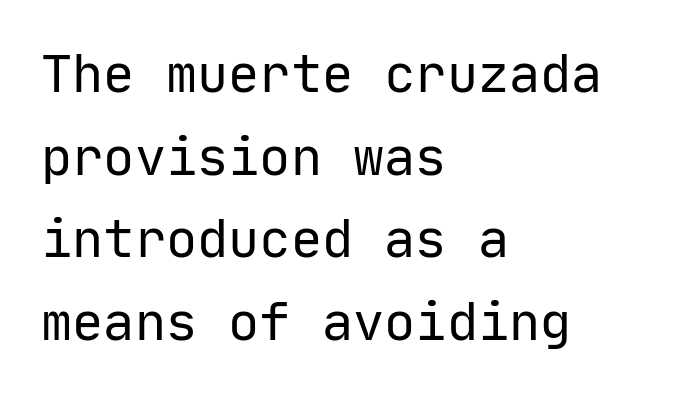
Q: Is the text bold? A: No.
Q: Is the text italic (slanted)? A: No, it is upright.
Q: Is the typeface a serif or a sans-serif typeface? A: Sans-serif.
Q: Is the text underlined? A: No.
Q: How is the paragraph aligned? A: Left-aligned.
Q: Is the spacing between letters normal or unusually wide? A: Normal.
Q: Is the spacing between lines tight, normal or loose? A: Normal.
Q: Width (condensed, normal, or wide)? A: Normal.
Q: Stroke contrast? A: Low.
Q: x-height? A: Medium.
Q: Monospaced? A: Yes.
